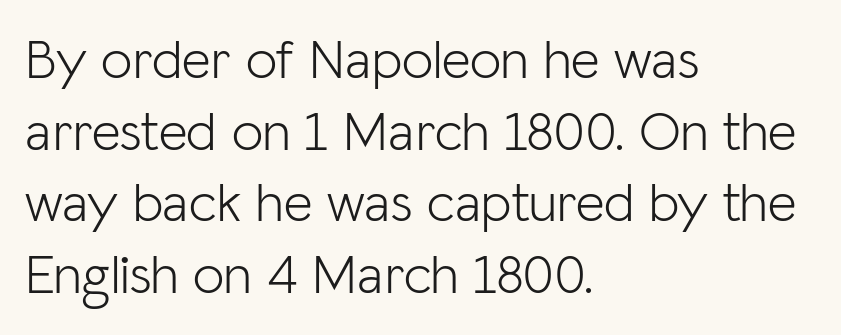
{"serif": "no", "italic": "no", "bold": "no", "weight": "light", "width": "normal", "stroke_contrast": "low", "x_height": "medium", "monospaced": "no", "underline": "no", "align": "left", "line_spacing": "normal", "line_spacing_ratio": 1.28, "letter_spacing": "normal", "letter_spacing_em": 0.0, "glyph_px": 56}
